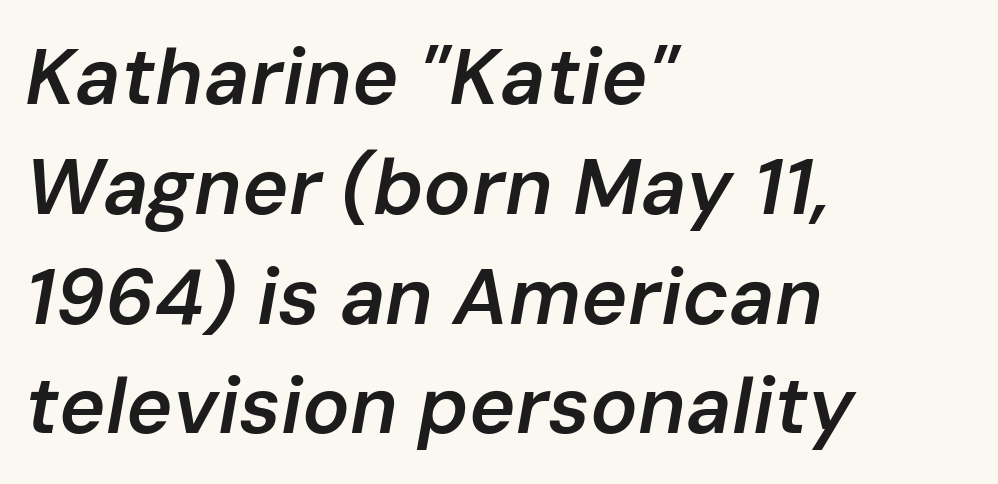
The image shows 79 px semibold type, italic (leaning right); set left-aligned, normal line spacing (1.39x), normal letter spacing, not underlined; low stroke contrast and a medium x-height.
